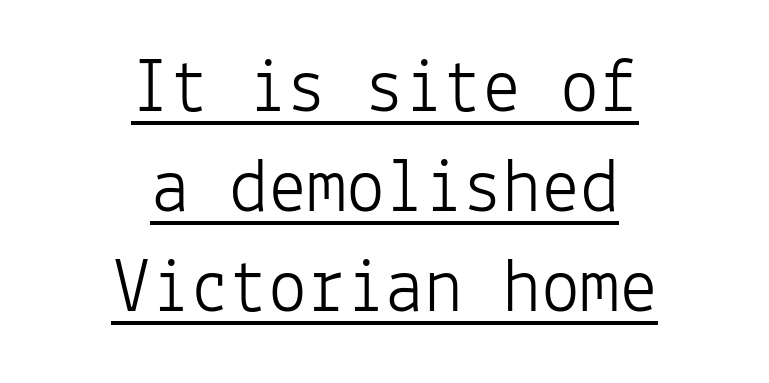
{"serif": "no", "italic": "no", "bold": "no", "weight": "light", "width": "normal", "stroke_contrast": "low", "x_height": "medium", "monospaced": "yes", "underline": "yes", "align": "center", "line_spacing": "normal", "line_spacing_ratio": 1.28, "letter_spacing": "normal", "letter_spacing_em": 0.0, "glyph_px": 78}
